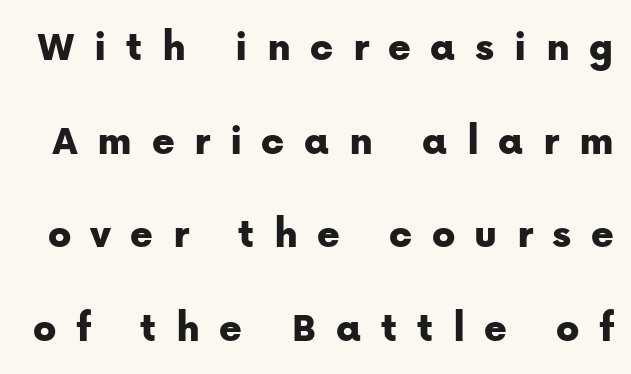
Words appear elongated and porous because spacing is wide. Check the space under the baseline: it is left empty. The font family rendered here belongs to the sans-serif group. If you drew a line through each stem, it would be perfectly vertical. Think of a printed novel: that variable character pitch is what you see here. Horizontal bands of white between lines are thick stripes.
